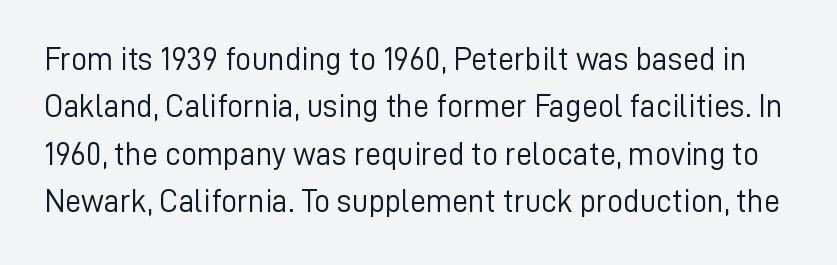
Q: Is the text bold? A: No.
Q: Is the text italic (slanted)? A: No, it is upright.
Q: Is the typeface a serif or a sans-serif typeface? A: Sans-serif.
Q: Is the text underlined? A: No.
Q: Is the spacing between letters normal or unusually wide? A: Normal.
Q: Is the spacing between lines tight, normal or loose? A: Normal.
Q: Width (condensed, normal, or wide)? A: Normal.
Q: Stroke contrast? A: Low.
Q: x-height? A: Medium.
Q: Monospaced? A: No.
